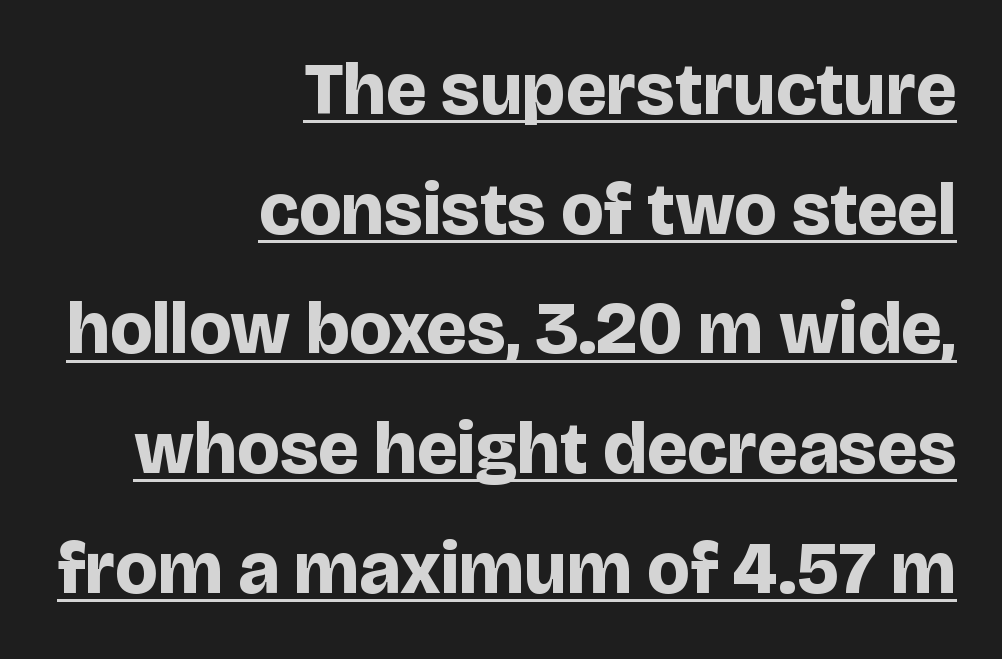
What decoration does the sample have? An underline. Each letter's strokes conclude bluntly, with no projecting serifs. Is this a fixed-width face? No — the glyphs have proportional, varying widths. Short note: letters normally spaced.
